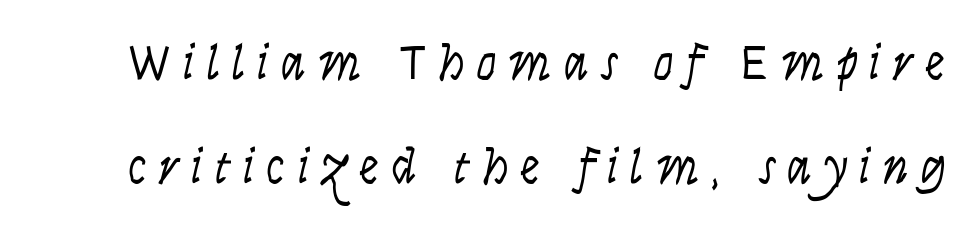
The gaps between neighbouring characters are conspicuously large. Note: no serifs on the glyphs. The characters are drawn with everyday or finer stroke widths. Think of a printed novel: that variable character pitch is what you see here. The space directly below the letters is spotless.
